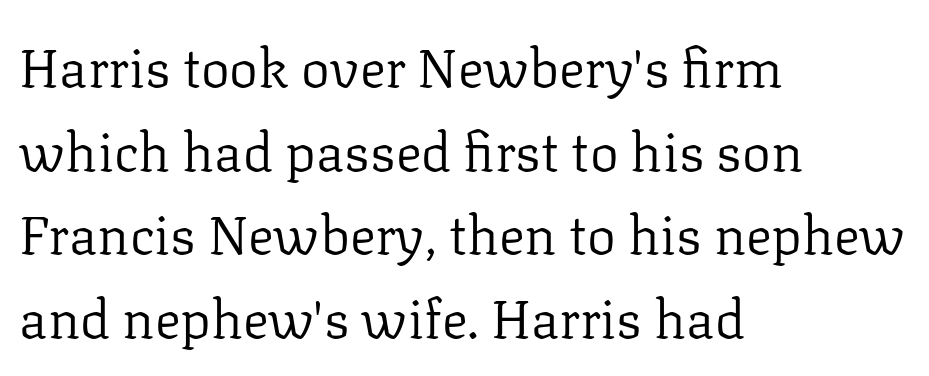
{"serif": "yes", "italic": "no", "bold": "no", "weight": "regular", "width": "normal", "stroke_contrast": "low", "x_height": "medium", "monospaced": "no", "underline": "no", "align": "left", "line_spacing": "normal", "line_spacing_ratio": 1.55, "letter_spacing": "normal", "letter_spacing_em": 0.0, "glyph_px": 54}
